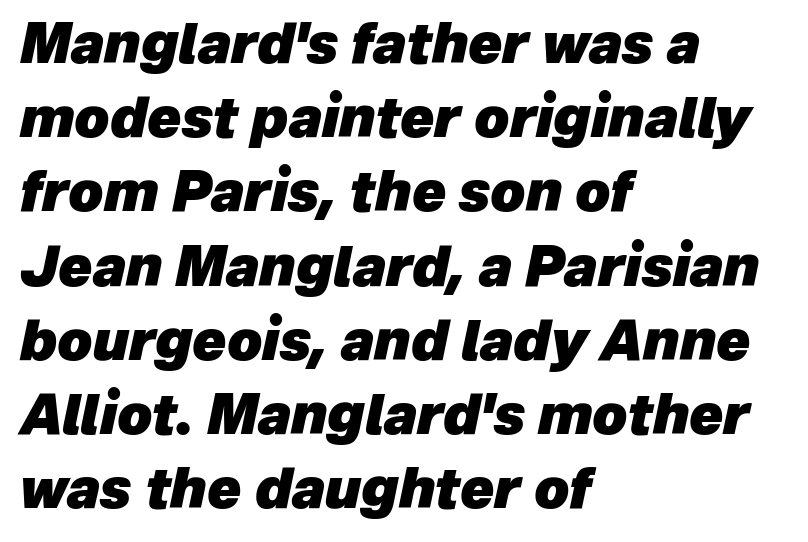
{"italic": "yes", "lean": "right", "slant_degrees": 12, "bold": "yes", "weight": "heavy", "width": "normal", "stroke_contrast": "low", "x_height": "medium", "monospaced": "no", "underline": "no", "align": "left", "line_spacing": "normal", "line_spacing_ratio": 1.35, "letter_spacing": "normal", "letter_spacing_em": 0.0, "glyph_px": 55}
